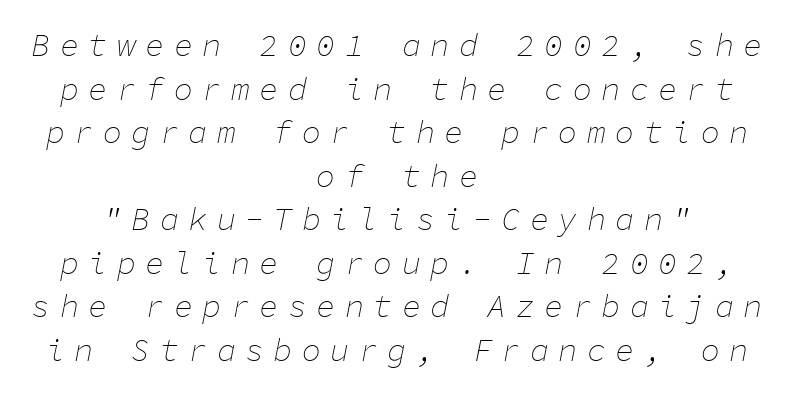
Q: Is the text bold? A: No.
Q: Is the text italic (slanted)? A: Yes, it leans right by about 11 degrees.
Q: Is the text underlined? A: No.
Q: How is the paragraph aligned? A: Centered.
Q: Is the spacing between letters normal or unusually wide? A: Unusually wide.
Q: Is the spacing between lines tight, normal or loose? A: Normal.
Q: Width (condensed, normal, or wide)? A: Normal.
Q: Stroke contrast? A: Low.
Q: x-height? A: Medium.
Q: Monospaced? A: Yes.
